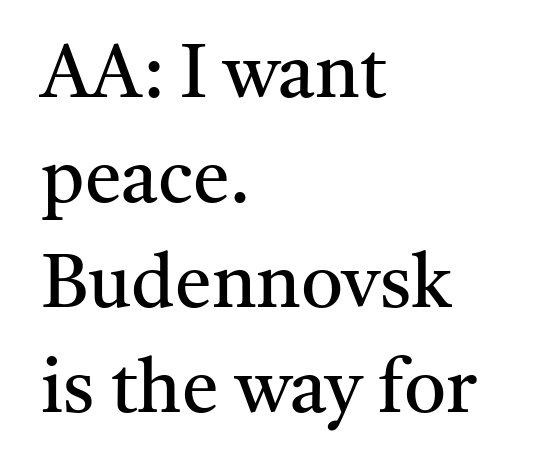
Q: Is the text bold? A: No.
Q: Is the text italic (slanted)? A: No, it is upright.
Q: Is the typeface a serif or a sans-serif typeface? A: Serif.
Q: Is the text underlined? A: No.
Q: How is the paragraph aligned? A: Left-aligned.
Q: Is the spacing between letters normal or unusually wide? A: Normal.
Q: Is the spacing between lines tight, normal or loose? A: Normal.
Q: Width (condensed, normal, or wide)? A: Normal.
Q: Stroke contrast? A: Medium.
Q: x-height? A: Medium.
Q: Monospaced? A: No.
